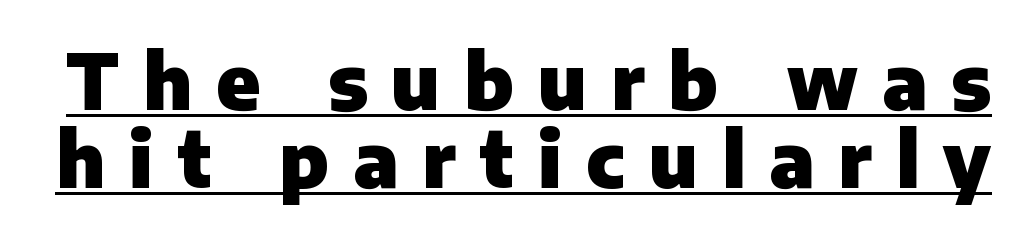
The image shows 77 px heavy sans-serif type, upright; set tight line spacing (1.01x), unusually wide letter spacing (+0.31 em), underlined; low stroke contrast and a medium x-height.
